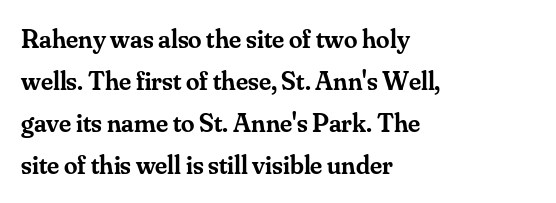
Successive baselines arrive at the customary interval. These lines stack with their left ends in a neat column. Italic? Not at all — the glyphs are vertical. The tracking reads as untouched default to a designer's eye.
